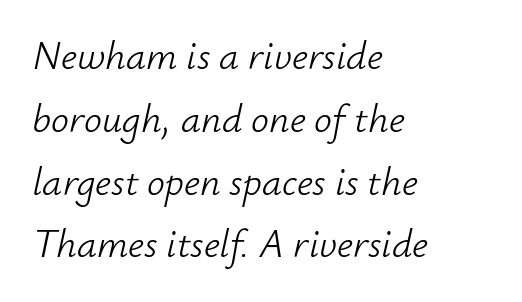
The image shows 40 px light type, italic (leaning right); set left-aligned, normal line spacing (1.57x), normal letter spacing, not underlined; low stroke contrast and a small x-height.
